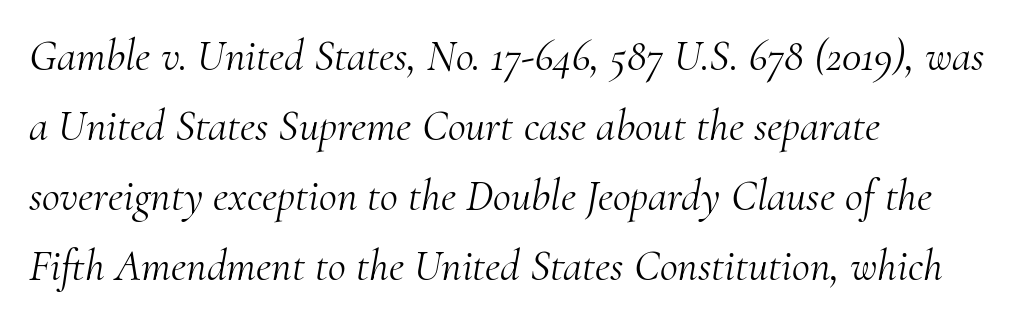
{"serif": "yes", "italic": "yes", "lean": "right", "slant_degrees": 10, "bold": "no", "weight": "light", "width": "normal", "stroke_contrast": "medium", "x_height": "small", "monospaced": "no", "underline": "no", "align": "left", "line_spacing": "normal", "line_spacing_ratio": 1.59, "letter_spacing": "normal", "letter_spacing_em": 0.0, "glyph_px": 44}
